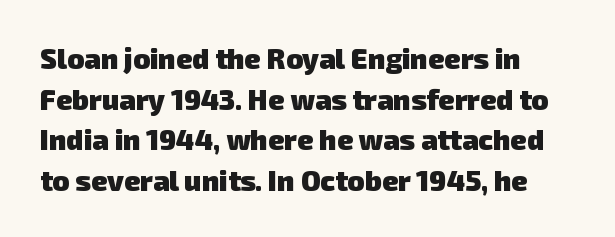
Q: Is the text bold? A: Yes.
Q: Is the typeface a serif or a sans-serif typeface? A: Sans-serif.
Q: Is the text underlined? A: No.
Q: How is the paragraph aligned? A: Left-aligned.
Q: Is the spacing between letters normal or unusually wide? A: Normal.
Q: Is the spacing between lines tight, normal or loose? A: Normal.
Q: Width (condensed, normal, or wide)? A: Normal.
Q: Stroke contrast? A: Low.
Q: x-height? A: Medium.
Q: Monospaced? A: No.
